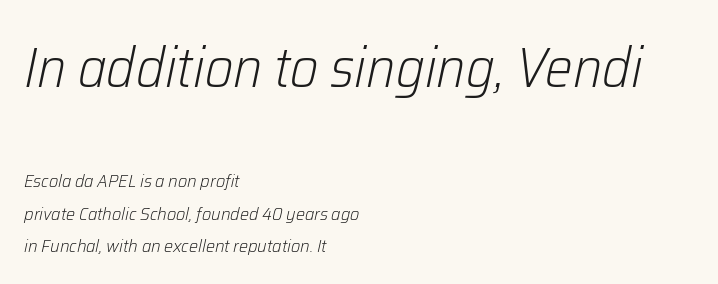
The image shows 55 px light type, italic (leaning right); set left-aligned, line spacing 1.79x, normal letter spacing, not underlined; the first (top) block is 3.06x larger; low stroke contrast and a medium x-height.
